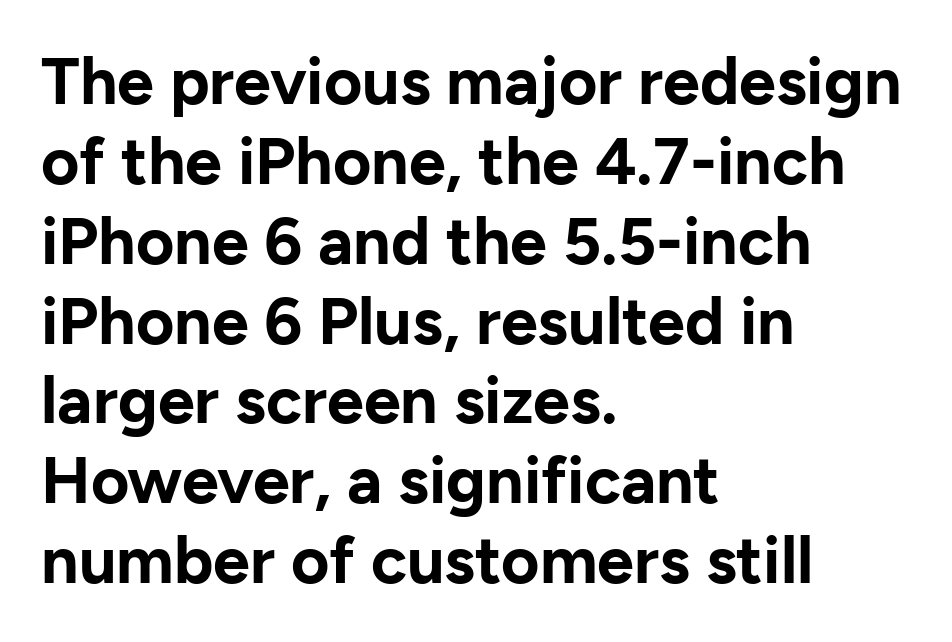
Q: Is the text bold? A: Yes.
Q: Is the text italic (slanted)? A: No, it is upright.
Q: Is the typeface a serif or a sans-serif typeface? A: Sans-serif.
Q: Is the text underlined? A: No.
Q: How is the paragraph aligned? A: Left-aligned.
Q: Is the spacing between letters normal or unusually wide? A: Normal.
Q: Width (condensed, normal, or wide)? A: Normal.
Q: Stroke contrast? A: Low.
Q: x-height? A: Medium.
Q: Monospaced? A: No.
